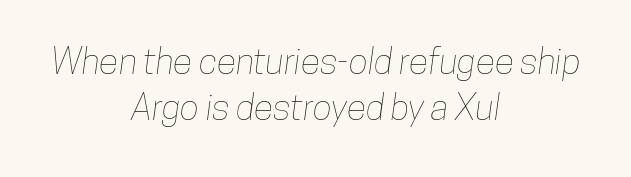
{"width": "condensed", "stroke_contrast": "low", "x_height": "medium", "monospaced": "no", "underline": "no", "align": "center", "line_spacing": "normal", "line_spacing_ratio": 1.29, "letter_spacing": "normal", "letter_spacing_em": 0.0, "glyph_px": 36}
